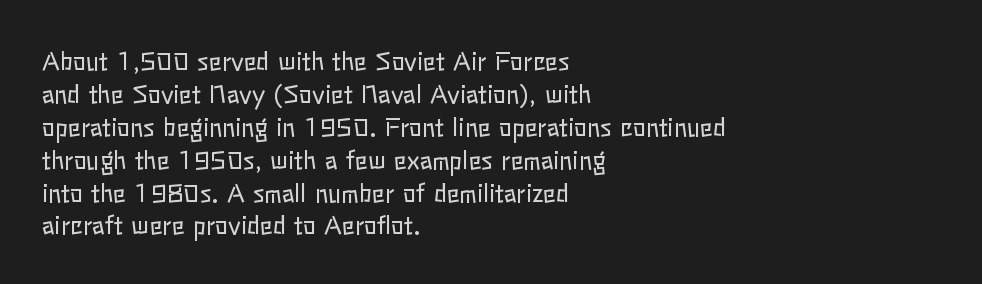
{"italic": "no", "bold": "no", "underline": "no", "align": "left", "line_spacing": "normal", "line_spacing_ratio": 1.37, "letter_spacing": "normal", "letter_spacing_em": 0.0, "glyph_px": 24}
